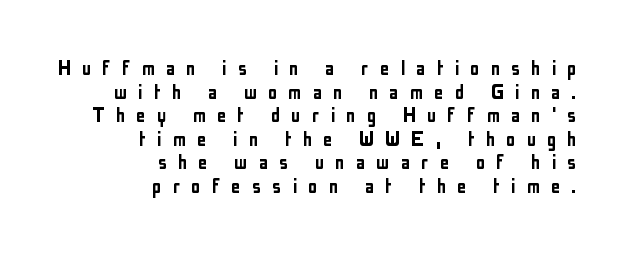
{"italic": "no", "underline": "no", "align": "right", "line_spacing": "tight", "line_spacing_ratio": 0.98, "letter_spacing": "wide", "letter_spacing_em": 0.45, "glyph_px": 24}
